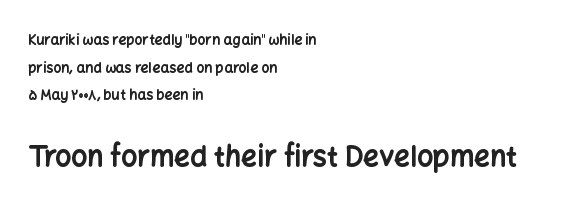
Q: Is the text bold? A: Yes.
Q: Is the text italic (slanted)? A: No, it is upright.
Q: Is the typeface a serif or a sans-serif typeface? A: Sans-serif.
Q: Is the text underlined? A: No.
Q: How is the paragraph aligned? A: Left-aligned.
Q: Is the spacing between letters normal or unusually wide? A: Normal.
Q: Is the spacing between lines tight, normal or loose? A: Loose.
Q: Which block of text is set in a larger size, the first (top) or the second (bottom)? A: The second (bottom) one.
Q: Width (condensed, normal, or wide)? A: Normal.
Q: Stroke contrast? A: Low.
Q: x-height? A: Medium.
Q: Monospaced? A: No.
